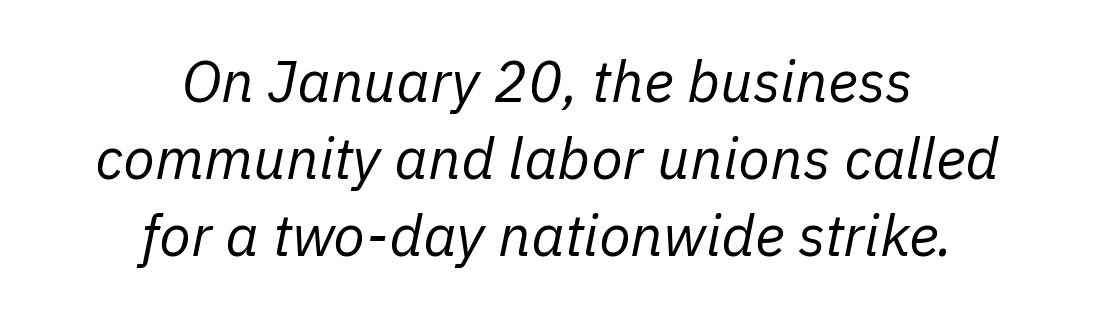
{"italic": "yes", "lean": "right", "slant_degrees": 11, "bold": "no", "weight": "regular", "width": "normal", "stroke_contrast": "low", "x_height": "medium", "monospaced": "no", "underline": "no", "align": "center", "line_spacing": "normal", "line_spacing_ratio": 1.33, "letter_spacing": "normal", "letter_spacing_em": 0.0, "glyph_px": 58}
